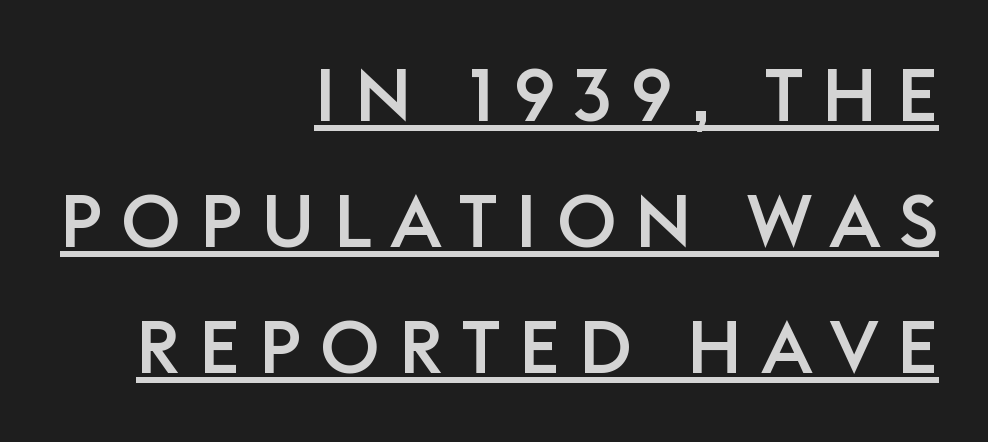
{"serif": "no", "italic": "no", "width": "normal", "stroke_contrast": "low", "x_height": "large", "monospaced": "no", "underline": "yes", "align": "right", "line_spacing": "normal", "line_spacing_ratio": 1.7, "letter_spacing": "wide", "letter_spacing_em": 0.25, "glyph_px": 74}
